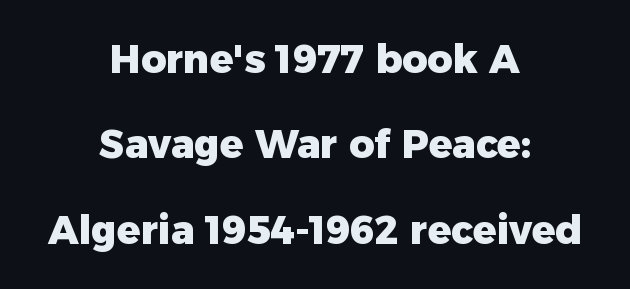
{"serif": "no", "italic": "no", "bold": "yes", "weight": "heavy", "width": "normal", "stroke_contrast": "low", "x_height": "medium", "monospaced": "no", "underline": "no", "align": "center", "line_spacing": "loose", "line_spacing_ratio": 2.19, "letter_spacing": "normal", "letter_spacing_em": 0.0, "glyph_px": 39}
